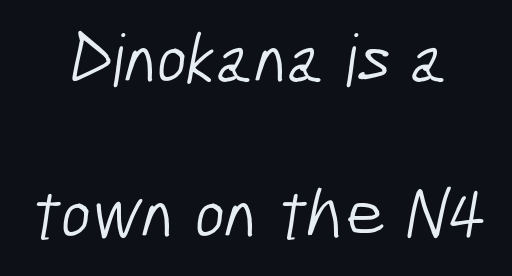
{"serif": "no", "bold": "no", "weight": "light", "width": "condensed", "stroke_contrast": "low", "x_height": "medium", "monospaced": "no", "underline": "no", "align": "center", "line_spacing": "loose", "line_spacing_ratio": 2.15, "letter_spacing": "normal", "letter_spacing_em": 0.0, "glyph_px": 72}
